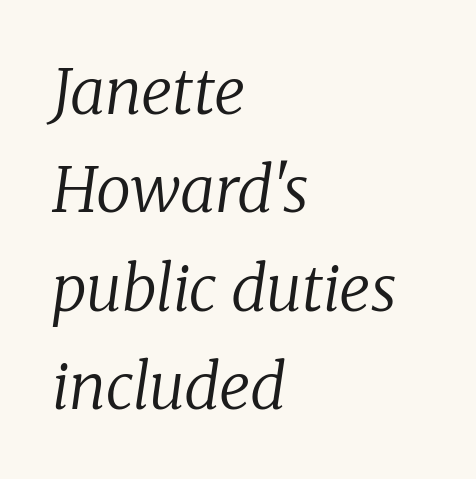
The image shows 63 px regular-weight serif type, italic (leaning right); set left-aligned, normal line spacing (1.56x), normal letter spacing, not underlined; low stroke contrast and a medium x-height.
